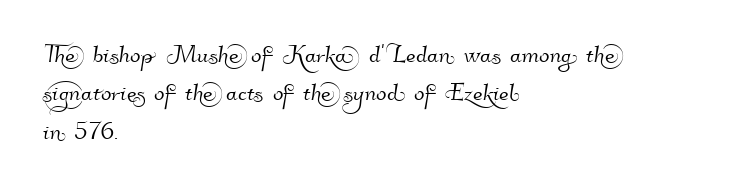
{"serif": "no", "width": "normal", "stroke_contrast": "high", "x_height": "small", "monospaced": "no", "underline": "no", "align": "left", "line_spacing_ratio": 1.24, "letter_spacing": "normal", "letter_spacing_em": 0.0, "glyph_px": 31}
